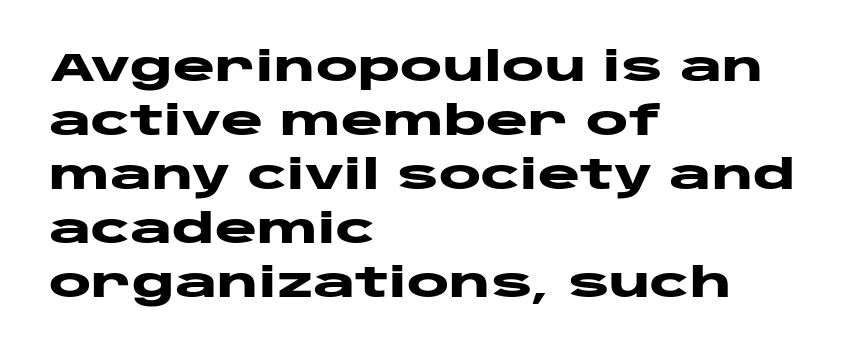
{"serif": "no", "italic": "no", "bold": "yes", "weight": "heavy", "width": "wide", "stroke_contrast": "low", "x_height": "large", "monospaced": "no", "underline": "no", "align": "left", "line_spacing": "normal", "line_spacing_ratio": 1.35, "letter_spacing": "normal", "letter_spacing_em": 0.0, "glyph_px": 40}
